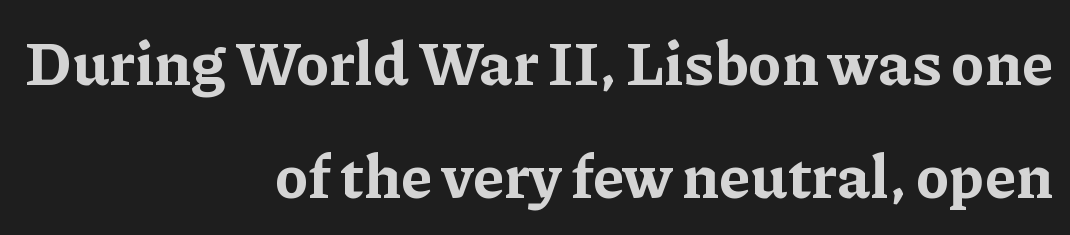
The image shows 61 px bold serif type, upright; set right-aligned, line spacing 1.86x, normal letter spacing, not underlined; low stroke contrast and a medium x-height.
